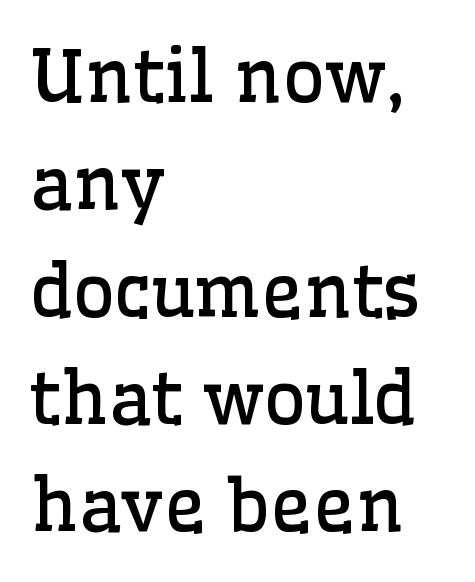
{"serif": "yes", "italic": "no", "bold": "no", "weight": "regular", "width": "normal", "stroke_contrast": "low", "x_height": "medium", "monospaced": "no", "underline": "no", "align": "left", "line_spacing": "normal", "line_spacing_ratio": 1.47, "letter_spacing": "normal", "letter_spacing_em": 0.0, "glyph_px": 73}
